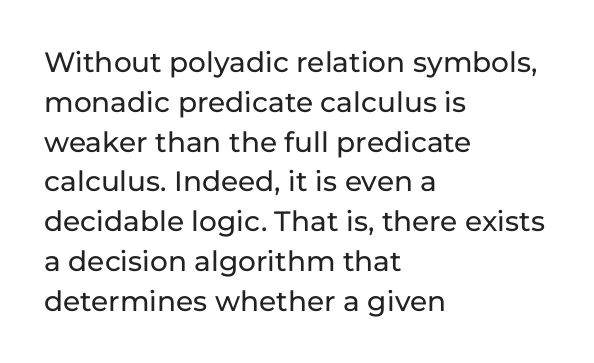
Q: Is the text italic (slanted)? A: No, it is upright.
Q: Is the typeface a serif or a sans-serif typeface? A: Sans-serif.
Q: Is the text underlined? A: No.
Q: How is the paragraph aligned? A: Left-aligned.
Q: Is the spacing between letters normal or unusually wide? A: Normal.
Q: Is the spacing between lines tight, normal or loose? A: Normal.
Q: Width (condensed, normal, or wide)? A: Normal.
Q: Stroke contrast? A: Low.
Q: x-height? A: Medium.
Q: Monospaced? A: No.
